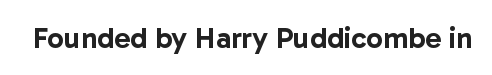
{"serif": "no", "italic": "no", "width": "normal", "stroke_contrast": "low", "x_height": "medium", "monospaced": "no", "underline": "no", "letter_spacing": "normal", "letter_spacing_em": 0.0, "glyph_px": 30}
